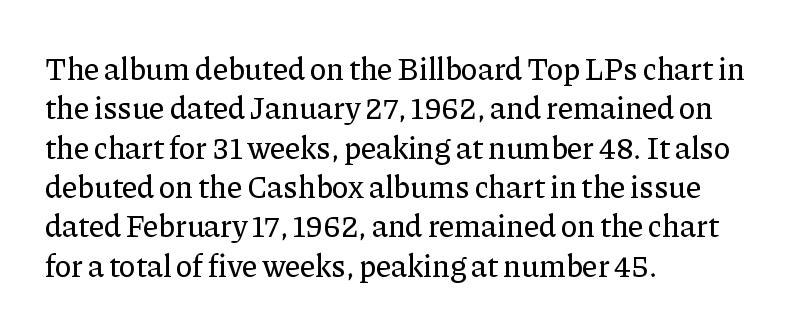
The image shows 31 px serif type, upright; set left-aligned, normal line spacing (1.27x), normal letter spacing, not underlined; low stroke contrast and a medium x-height.
